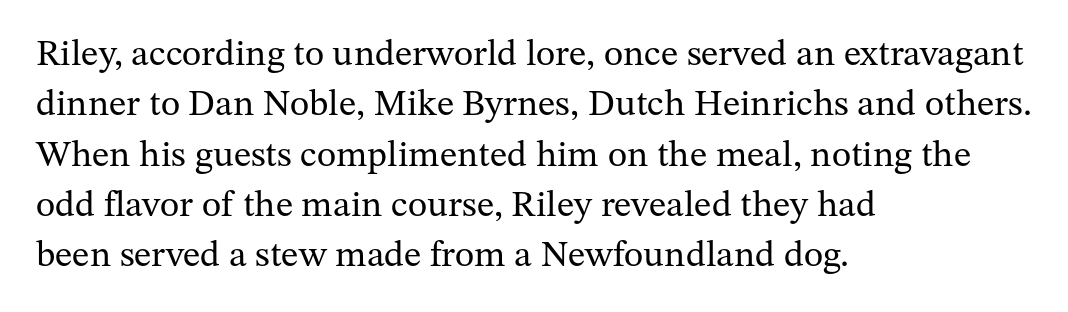
The string is rendered with underlining switched off. Do the characters align in a grid? No, the font is proportional. What stands out about the letter spacing? Nothing — it is the standard amount. The lettering stays uniformly vertical, giving the passage a roman look. Each line starts at the same left margin while the right side varies.
